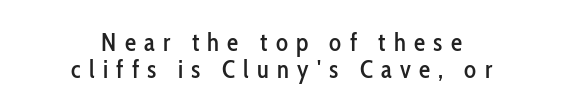
The image shows 25 px text type, upright; set centered, tight line spacing (1.08x), unusually wide letter spacing (+0.33 em), not underlined.
